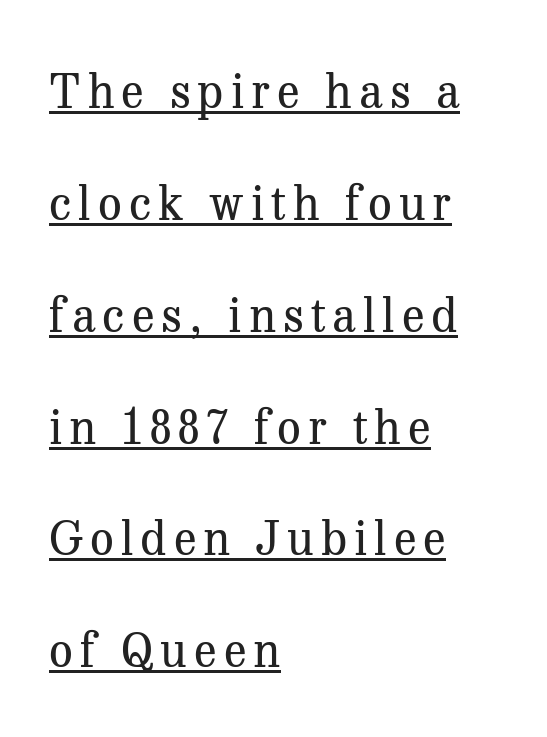
The image shows 47 px regular-weight serif type, upright; set left-aligned, loose line spacing (2.38x), underlined; medium stroke contrast and a medium x-height.
